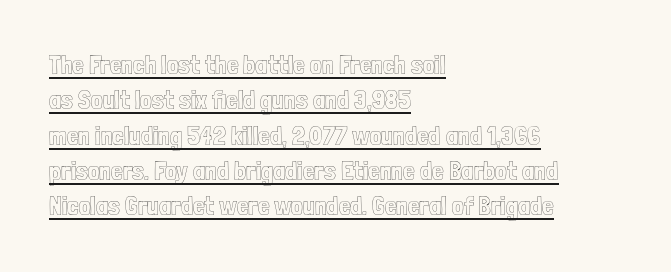
Somebody hit Ctrl+U on this one — the words are underlined. Line spacing here is normal. Tracking here is standard; glyphs follow each other at the usual distance. The axis of the letterforms is exactly vertical.
